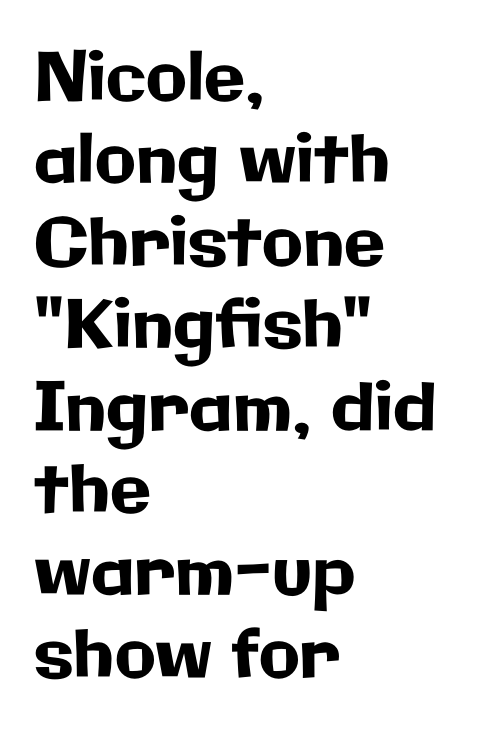
One-word summary of the alignment: left. Each letter's strokes conclude bluntly, with no projecting serifs. Note the varied advance widths — an 'i' is clearly narrower than an 'm'. If you drew a line through each stem, it would be perfectly vertical.
